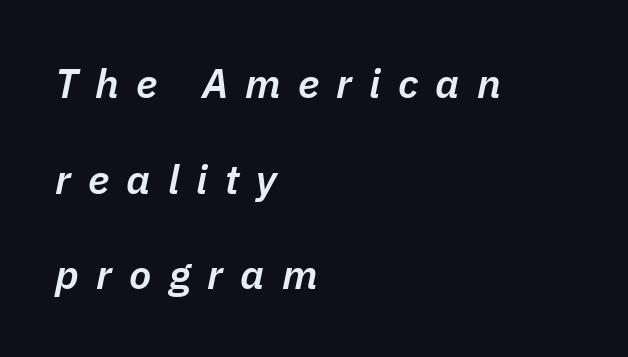
Is the type slanted? Yes — the strokes lean at a clear angle. This is moderately heavy type, rendered in semibold. Here the designer chose a conventional face with non-uniform glyph widths. There is plenty of visible air inserted between adjacent glyphs. One glance says open: line gaps are wider than usual.
